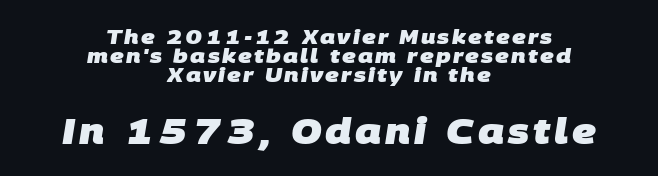
Serifs: no, the terminals of the letterforms are clean. Do the characters align in a grid? No, the font is proportional. The line-height multiplier appears low, near solid setting. Here the second block reads like a headline and the first like body copy. These words are printed bold, with thick strokes throughout.
